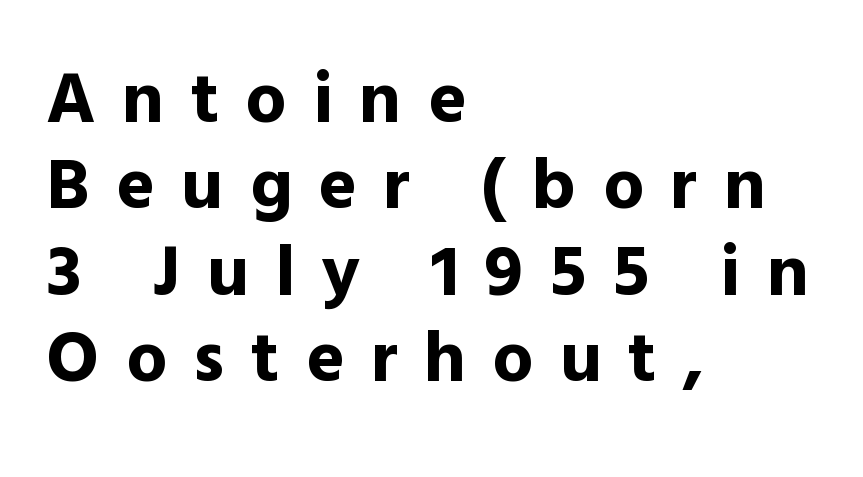
Q: Is the text bold? A: Yes.
Q: Is the text italic (slanted)? A: No, it is upright.
Q: Is the typeface a serif or a sans-serif typeface? A: Sans-serif.
Q: Is the text underlined? A: No.
Q: How is the paragraph aligned? A: Left-aligned.
Q: Is the spacing between letters normal or unusually wide? A: Unusually wide.
Q: Width (condensed, normal, or wide)? A: Normal.
Q: x-height? A: Medium.
Q: Monospaced? A: No.
